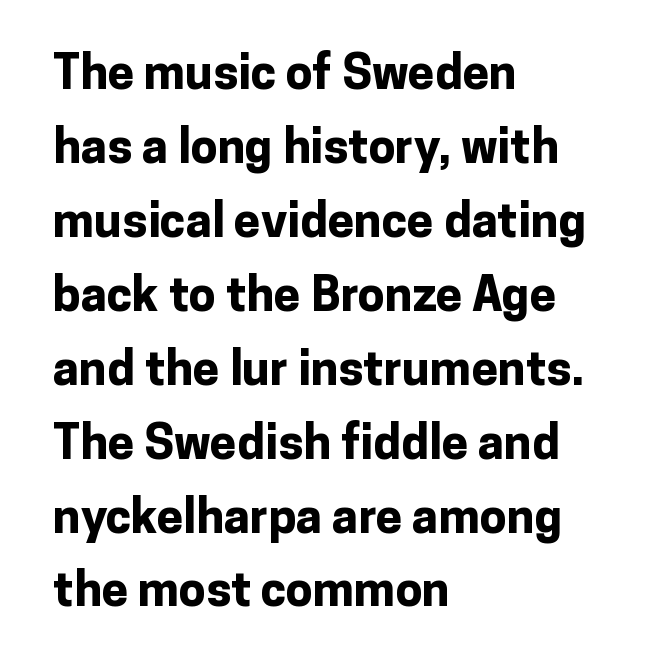
Q: Is the text bold? A: Yes.
Q: Is the text italic (slanted)? A: No, it is upright.
Q: Is the typeface a serif or a sans-serif typeface? A: Sans-serif.
Q: Is the text underlined? A: No.
Q: How is the paragraph aligned? A: Left-aligned.
Q: Is the spacing between letters normal or unusually wide? A: Normal.
Q: Is the spacing between lines tight, normal or loose? A: Normal.
Q: Width (condensed, normal, or wide)? A: Normal.
Q: Stroke contrast? A: Low.
Q: x-height? A: Medium.
Q: Monospaced? A: No.
